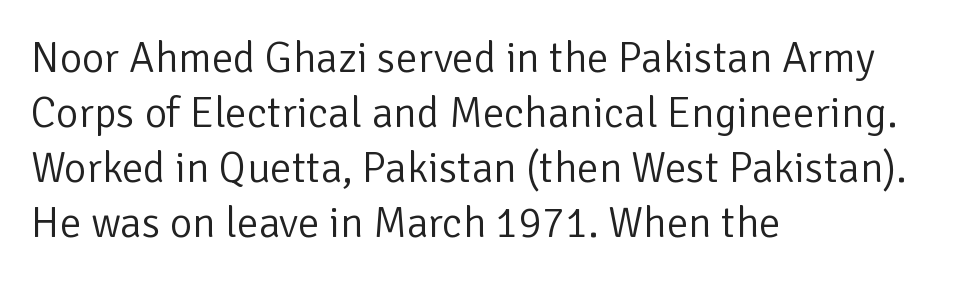
Horizontal alignment here is leftward, the default for most running prose. Glyph-to-glyph distance matches everyday printed text. Leading: standard. No letter is thick-stroked: the sample isn't bold. Each letter keeps its own natural width here, so spacing adapts to shape.
